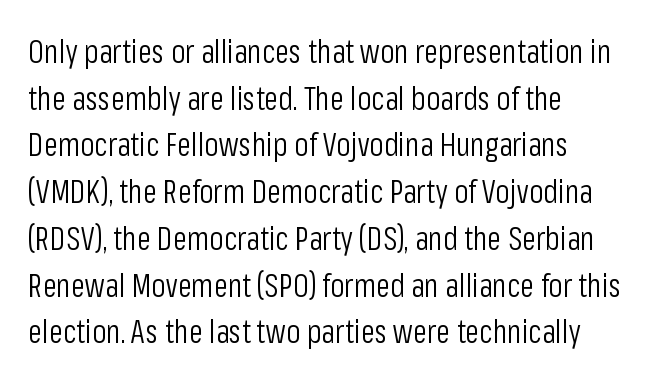
Stroke mass is kept to a normal reading level or below. The ragged edge is on the right, which tells us the setting is flush left. Serifs: no, the terminals of the letterforms are clean. The passage shown is typed in a proportional face where columns would drift. Reading down the column, the eye jumps a familiar distance to each next line.
